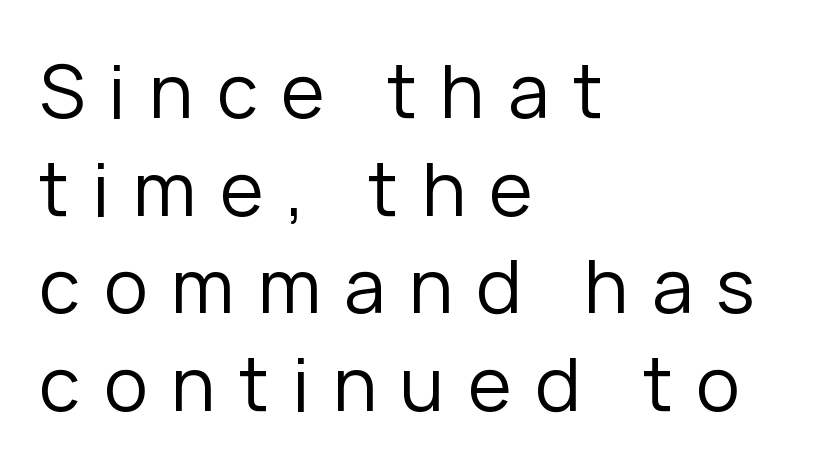
Q: Is the text bold? A: No.
Q: Is the text italic (slanted)? A: No, it is upright.
Q: Is the typeface a serif or a sans-serif typeface? A: Sans-serif.
Q: Is the text underlined? A: No.
Q: How is the paragraph aligned? A: Left-aligned.
Q: Is the spacing between letters normal or unusually wide? A: Unusually wide.
Q: Is the spacing between lines tight, normal or loose? A: Normal.
Q: Width (condensed, normal, or wide)? A: Normal.
Q: Stroke contrast? A: Low.
Q: x-height? A: Medium.
Q: Monospaced? A: No.
